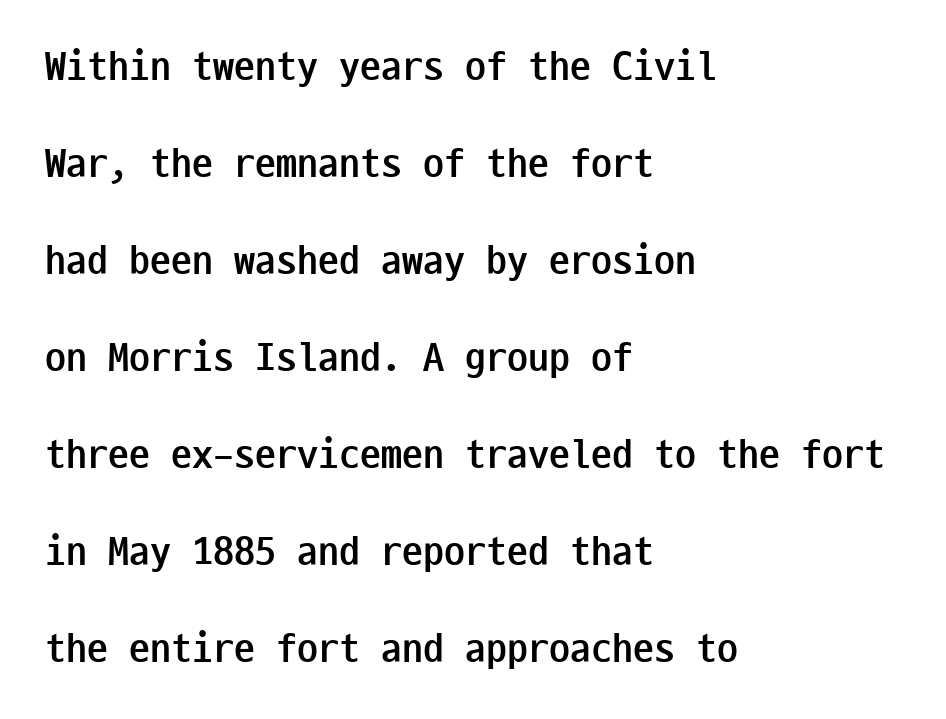
{"serif": "no", "italic": "no", "bold": "yes", "weight": "semibold", "width": "condensed", "stroke_contrast": "low", "x_height": "medium", "monospaced": "yes", "underline": "no", "align": "left", "line_spacing": "loose", "line_spacing_ratio": 2.31, "letter_spacing": "normal", "letter_spacing_em": 0.0, "glyph_px": 42}
